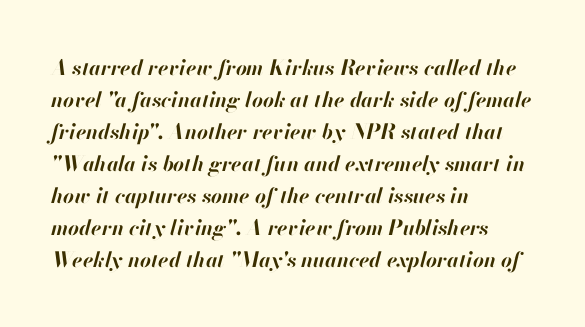
The image shows 21 px bold type, italic (leaning right); set left-aligned, normal line spacing (1.52x), normal letter spacing, not underlined.
